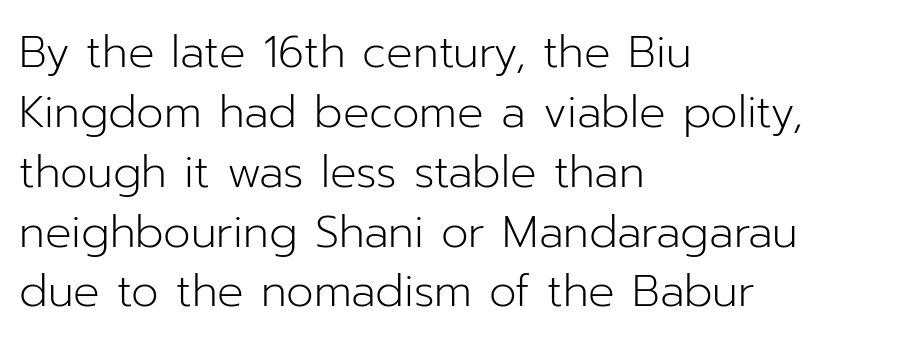
Q: Is the text bold? A: No.
Q: Is the text italic (slanted)? A: No, it is upright.
Q: Is the typeface a serif or a sans-serif typeface? A: Sans-serif.
Q: Is the text underlined? A: No.
Q: How is the paragraph aligned? A: Left-aligned.
Q: Is the spacing between letters normal or unusually wide? A: Normal.
Q: Is the spacing between lines tight, normal or loose? A: Normal.
Q: Width (condensed, normal, or wide)? A: Normal.
Q: Stroke contrast? A: Low.
Q: x-height? A: Medium.
Q: Monospaced? A: No.
